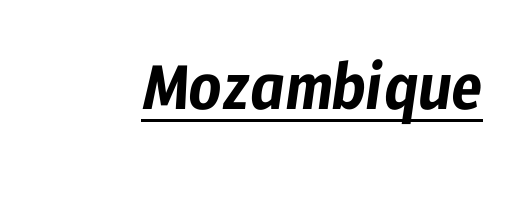
Q: Is the typeface a serif or a sans-serif typeface? A: Sans-serif.
Q: Is the text underlined? A: Yes.
Q: Is the spacing between letters normal or unusually wide? A: Normal.
Q: Width (condensed, normal, or wide)? A: Condensed.
Q: Stroke contrast? A: Low.
Q: x-height? A: Medium.
Q: Monospaced? A: No.
